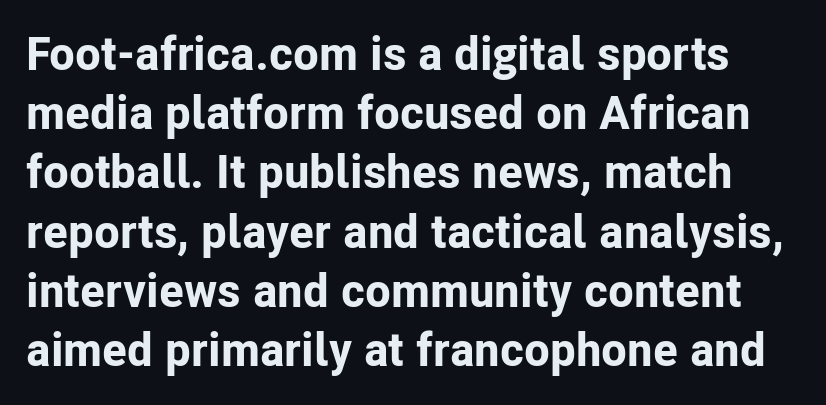
Q: Is the text bold? A: Yes.
Q: Is the text italic (slanted)? A: No, it is upright.
Q: Is the typeface a serif or a sans-serif typeface? A: Sans-serif.
Q: Is the text underlined? A: No.
Q: Is the spacing between letters normal or unusually wide? A: Normal.
Q: Is the spacing between lines tight, normal or loose? A: Normal.
Q: Width (condensed, normal, or wide)? A: Normal.
Q: Stroke contrast? A: Low.
Q: x-height? A: Medium.
Q: Monospaced? A: No.
